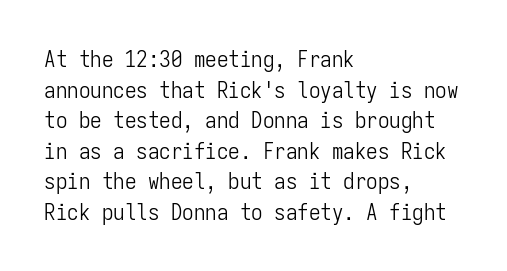
The image shows 23 px text type, upright; set left-aligned, normal line spacing (1.33x), normal letter spacing, not underlined.
